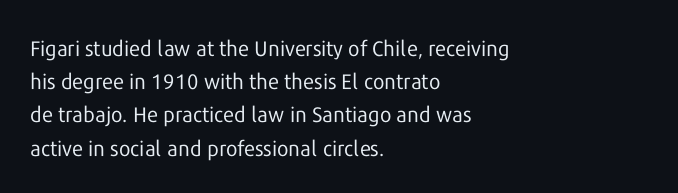
The image shows 21 px text type, upright; set left-aligned, normal line spacing (1.58x), normal letter spacing, not underlined.
